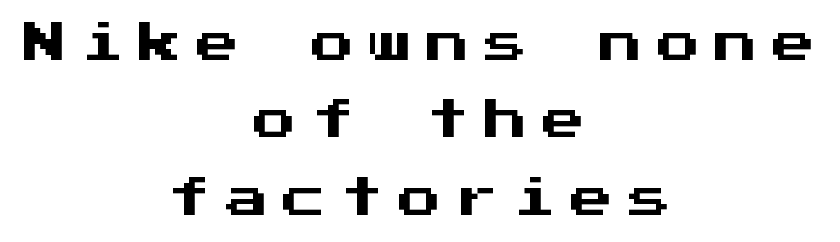
{"serif": "no", "italic": "no", "width": "normal", "stroke_contrast": "medium", "x_height": "medium", "monospaced": "yes", "underline": "no", "align": "center", "line_spacing_ratio": 1.8, "letter_spacing": "wide", "letter_spacing_em": 0.34, "glyph_px": 43}
